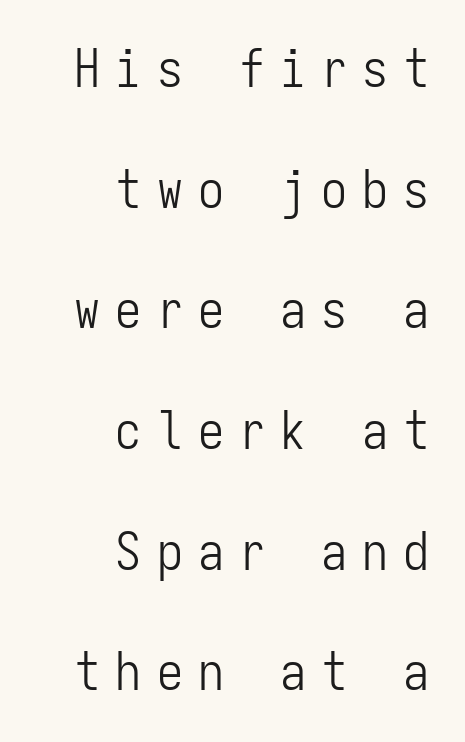
Q: Is the text bold? A: No.
Q: Is the text italic (slanted)? A: No, it is upright.
Q: Is the typeface a serif or a sans-serif typeface? A: Sans-serif.
Q: Is the text underlined? A: No.
Q: How is the paragraph aligned? A: Right-aligned.
Q: Is the spacing between letters normal or unusually wide? A: Unusually wide.
Q: Is the spacing between lines tight, normal or loose? A: Loose.
Q: Width (condensed, normal, or wide)? A: Condensed.
Q: Stroke contrast? A: Low.
Q: x-height? A: Medium.
Q: Monospaced? A: Yes.
